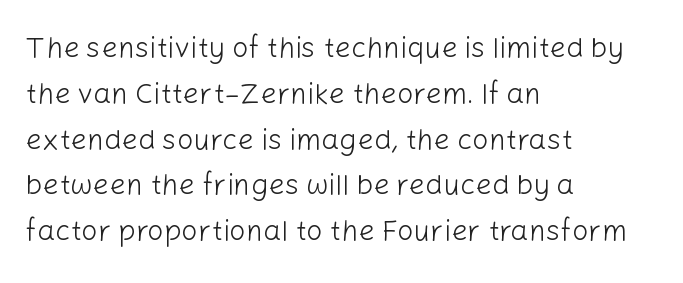
A typesetter would call this proportional, since set widths differ per character. This sample keeps an unexceptional amount of space between lines. The face used here is rendered with its standard letterfit. Where is the straight margin? On the left. The typeface chosen for these lines omits serifs. Unbolded letterforms with no extra heft.
